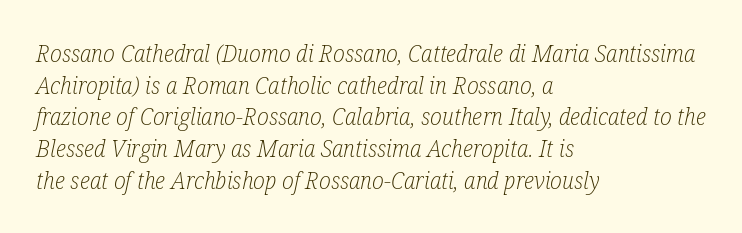
The image shows 24 px text type, italic (leaning right); set left-aligned, normal line spacing (1.32x), normal letter spacing, not underlined.
